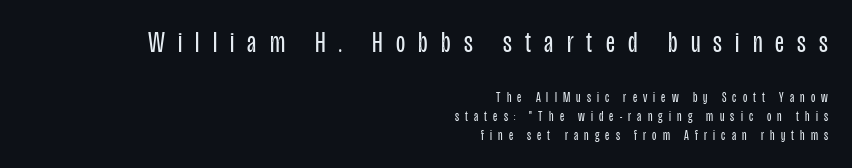
Q: Is the text bold? A: No.
Q: Is the text italic (slanted)? A: No, it is upright.
Q: Is the typeface a serif or a sans-serif typeface? A: Sans-serif.
Q: Is the text underlined? A: No.
Q: How is the paragraph aligned? A: Right-aligned.
Q: Is the spacing between letters normal or unusually wide? A: Unusually wide.
Q: Is the spacing between lines tight, normal or loose? A: Normal.
Q: Which block of text is set in a larger size, the first (top) or the second (bottom)? A: The first (top) one.
Q: Width (condensed, normal, or wide)? A: Condensed.
Q: Stroke contrast? A: Low.
Q: x-height? A: Large.
Q: Monospaced? A: No.
